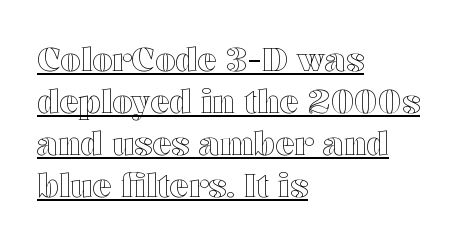
The image shows 32 px wide type, upright; set left-aligned, normal line spacing (1.31x), normal letter spacing, underlined; a medium x-height.
